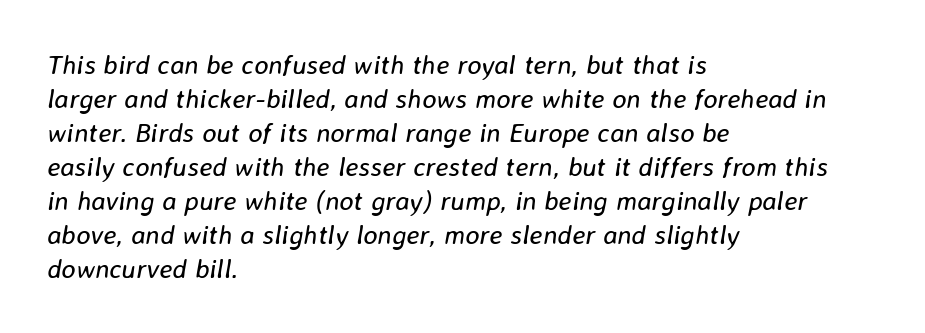
Weight: in the light-to-regular range. If you measured baseline to baseline, you'd find a middling distance. The lines are quadded left. Every character sits at an angle, as italics do. These lines keep a tight, regular rhythm from letter to letter. Lines of text with bare space underneath.
